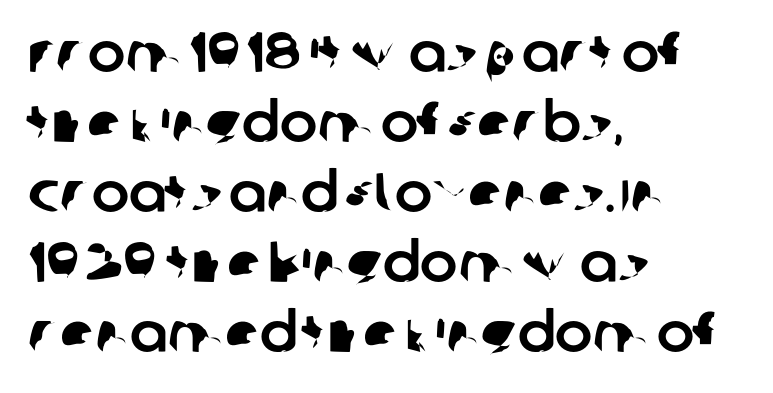
Decoration check: the copy has no underline. The passage shown is typeset with a sans-serif family. Whoever set this chose a conventional vertical rhythm. Each line starts at the same left margin while the right side varies. A typesetter would call this proportional, since set widths differ per character.
